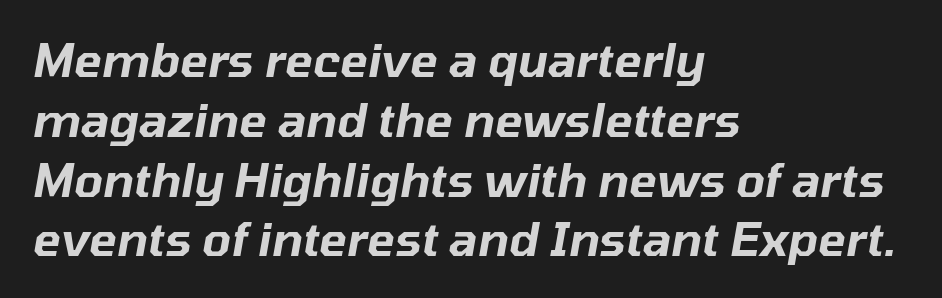
Q: Is the text italic (slanted)? A: Yes, it leans right by about 10 degrees.
Q: Is the text underlined? A: No.
Q: How is the paragraph aligned? A: Left-aligned.
Q: Is the spacing between letters normal or unusually wide? A: Normal.
Q: Is the spacing between lines tight, normal or loose? A: Normal.
Q: Width (condensed, normal, or wide)? A: Normal.
Q: Stroke contrast? A: Low.
Q: x-height? A: Medium.
Q: Monospaced? A: No.
